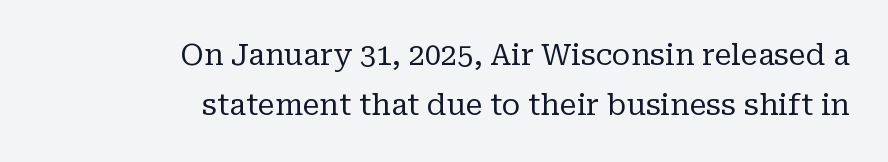
The paragraph shown leans on its right margin. A quiet, ordinary-to-light weight characterises the typeface. This is serif lettering, the kind often seen in printed books. Does the lettering tilt? It doesn't — this is upright. Is this a fixed-width face? No — the glyphs have proportional, varying widths.
